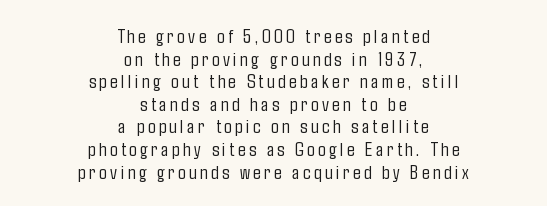
Compared with a typical body face, this is equally light or lighter still. The space directly below the letters is spotless. The type sits square on the baseline with zero lean. Caption: multi-line text, centered on the measure. Leading is clearly below the norm, producing a dense column.
